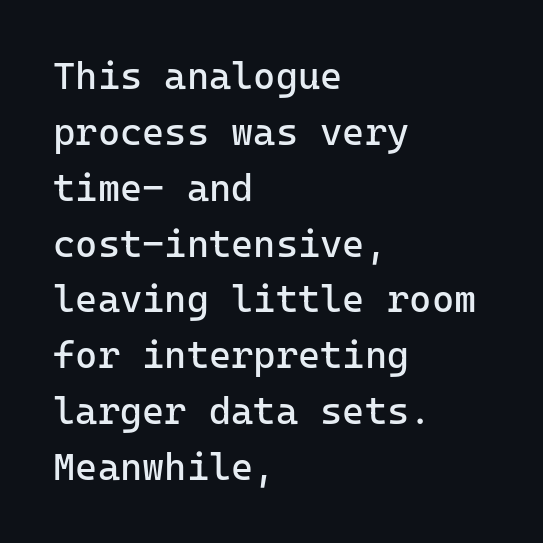
{"serif": "no", "italic": "no", "bold": "no", "weight": "regular", "width": "normal", "stroke_contrast": "low", "x_height": "medium", "underline": "no", "align": "left", "line_spacing": "normal", "line_spacing_ratio": 1.47, "letter_spacing": "normal", "letter_spacing_em": 0.0, "glyph_px": 38}
